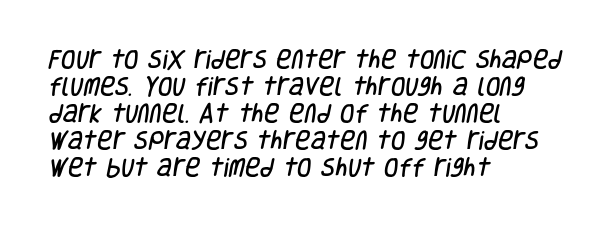
{"underline": "no", "align": "left", "line_spacing": "normal", "line_spacing_ratio": 1.29, "letter_spacing": "normal", "letter_spacing_em": 0.0, "glyph_px": 21}
